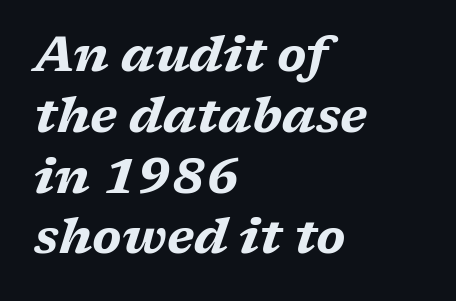
Q: Is the text bold? A: Yes.
Q: Is the text italic (slanted)? A: Yes, it leans right by about 17 degrees.
Q: Is the text underlined? A: No.
Q: How is the paragraph aligned? A: Left-aligned.
Q: Is the spacing between letters normal or unusually wide? A: Normal.
Q: Width (condensed, normal, or wide)? A: Wide.
Q: Stroke contrast? A: Medium.
Q: x-height? A: Medium.
Q: Monospaced? A: No.
